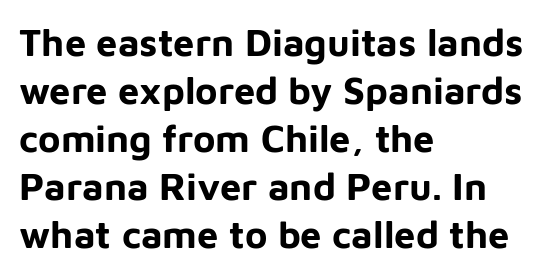
Q: Is the text bold? A: Yes.
Q: Is the text italic (slanted)? A: No, it is upright.
Q: Is the typeface a serif or a sans-serif typeface? A: Sans-serif.
Q: Is the text underlined? A: No.
Q: How is the paragraph aligned? A: Left-aligned.
Q: Is the spacing between letters normal or unusually wide? A: Normal.
Q: Is the spacing between lines tight, normal or loose? A: Normal.
Q: Width (condensed, normal, or wide)? A: Normal.
Q: Stroke contrast? A: Low.
Q: x-height? A: Medium.
Q: Monospaced? A: No.
